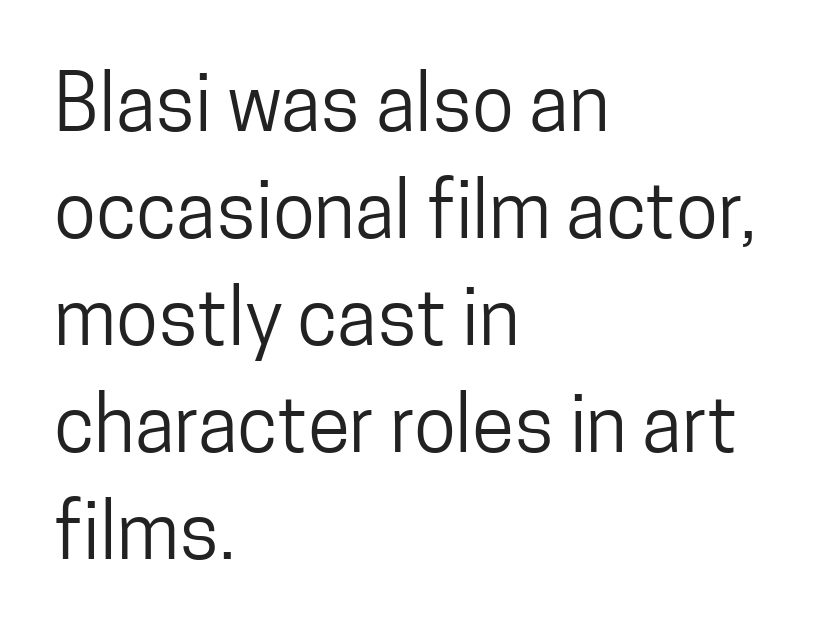
Notice how the stems are strictly vertical — no italics here. The rows are spaced the way most documents space them. Think of a printed novel: that variable character pitch is what you see here. Any mark beneath the type? The region is blank.
